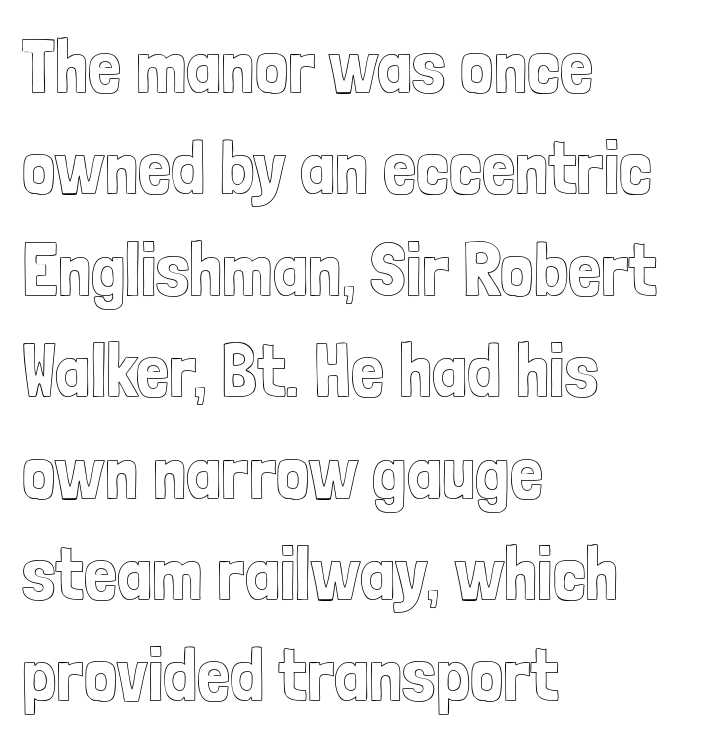
It's the straight-up-and-down kind of type. Regarding leading, the lines here are spaced in the standard way. The passage shown is not underscored anywhere. Here the glyphs are tracked normally, forming tight word shapes. Varying glyph widths throughout — classic text-font behaviour. The typesetter chose a ragged-right arrangement here.
